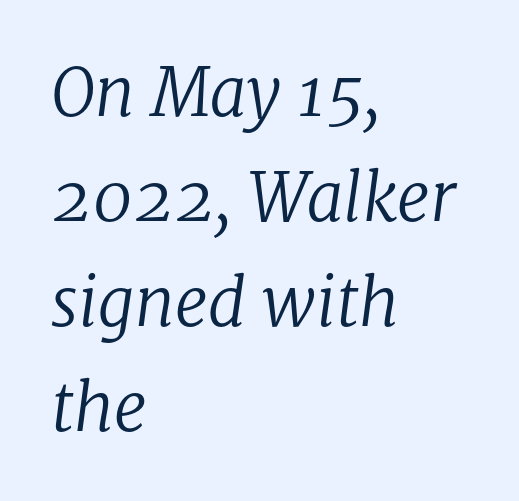
The image shows 66 px regular-weight serif type, italic (leaning right); set left-aligned, normal line spacing (1.59x), normal letter spacing, not underlined; low stroke contrast and a medium x-height.
